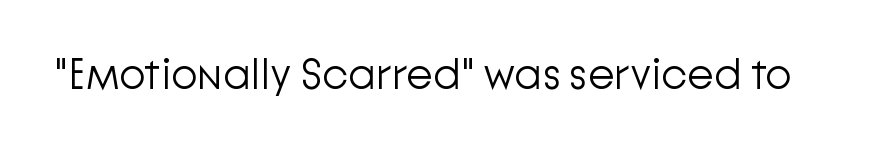
{"serif": "no", "italic": "no", "bold": "no", "weight": "light", "width": "normal", "stroke_contrast": "low", "x_height": "medium", "monospaced": "no", "underline": "no", "letter_spacing": "normal", "letter_spacing_em": 0.0, "glyph_px": 43}
